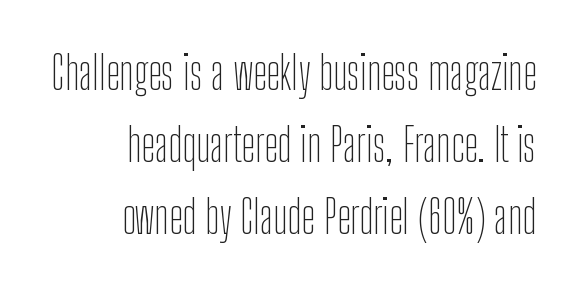
{"serif": "no", "italic": "no", "bold": "no", "weight": "thin", "width": "condensed", "stroke_contrast": "low", "x_height": "medium", "monospaced": "no", "underline": "no", "align": "right", "line_spacing": "normal", "line_spacing_ratio": 1.57, "letter_spacing": "normal", "letter_spacing_em": 0.0, "glyph_px": 46}
